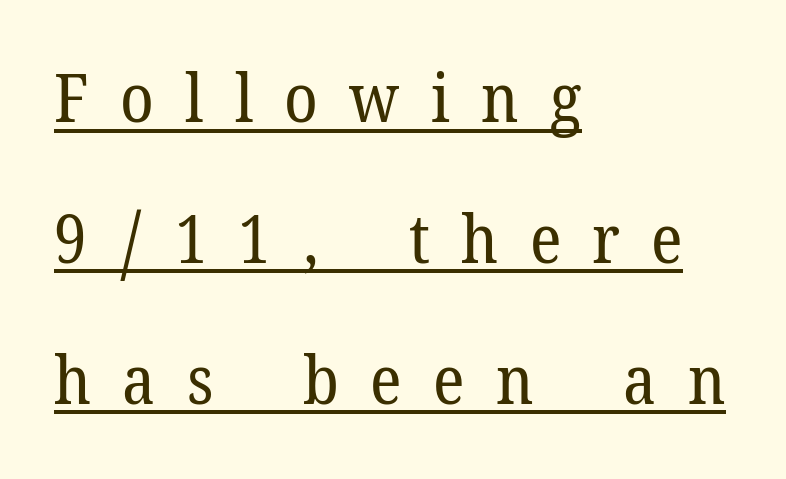
Q: Is the text bold? A: No.
Q: Is the text italic (slanted)? A: No, it is upright.
Q: Is the typeface a serif or a sans-serif typeface? A: Serif.
Q: Is the text underlined? A: Yes.
Q: How is the paragraph aligned? A: Left-aligned.
Q: Is the spacing between letters normal or unusually wide? A: Unusually wide.
Q: Is the spacing between lines tight, normal or loose? A: Loose.
Q: Width (condensed, normal, or wide)? A: Normal.
Q: Stroke contrast? A: Low.
Q: x-height? A: Medium.
Q: Monospaced? A: No.
